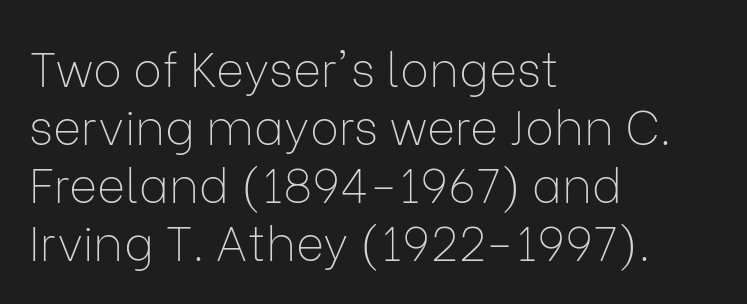
Q: Is the text bold? A: No.
Q: Is the text italic (slanted)? A: No, it is upright.
Q: Is the typeface a serif or a sans-serif typeface? A: Sans-serif.
Q: Is the text underlined? A: No.
Q: How is the paragraph aligned? A: Left-aligned.
Q: Is the spacing between letters normal or unusually wide? A: Normal.
Q: Width (condensed, normal, or wide)? A: Normal.
Q: Stroke contrast? A: Low.
Q: x-height? A: Medium.
Q: Monospaced? A: No.
